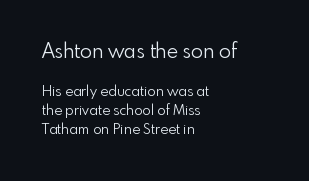
The passage shown begins with its larger block and ends with its smaller one. The vertical gap from one line to the next is medium. Nothing unusual about the tracking: characters are spaced as the font intends. Is the block centered? No — it sits flush against the left margin. Designer's note — italics off, roman on.
